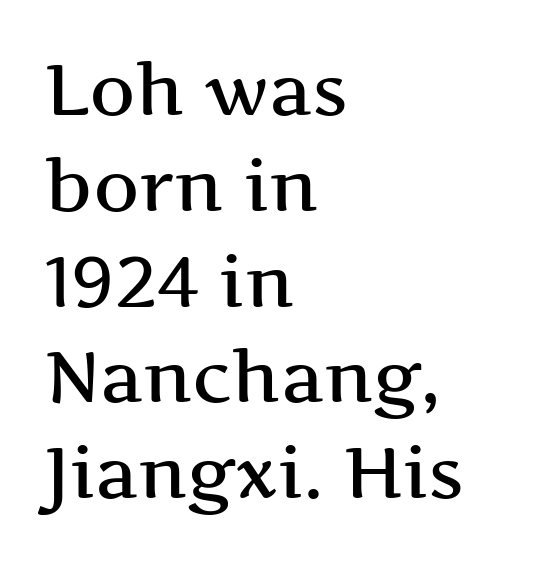
{"serif": "yes", "italic": "no", "width": "wide", "stroke_contrast": "medium", "x_height": "medium", "monospaced": "no", "underline": "no", "align": "left", "line_spacing": "normal", "line_spacing_ratio": 1.33, "letter_spacing": "normal", "letter_spacing_em": 0.0, "glyph_px": 72}
